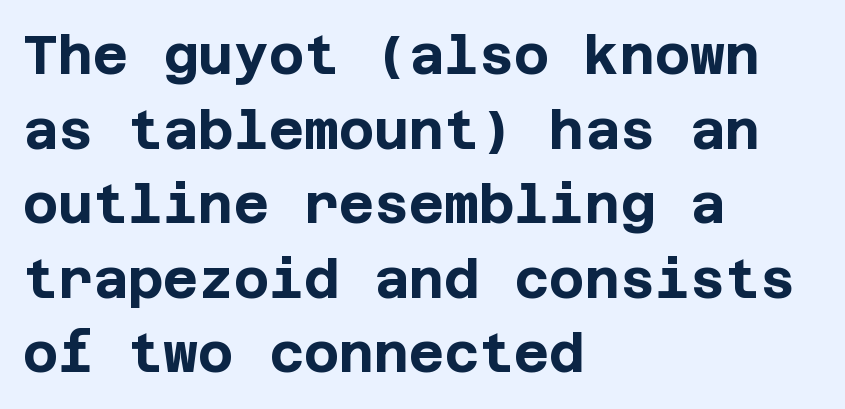
The image shows 54 px bold sans-serif type, upright; set left-aligned, normal line spacing (1.38x), normal letter spacing, not underlined; low stroke contrast and a large x-height.
